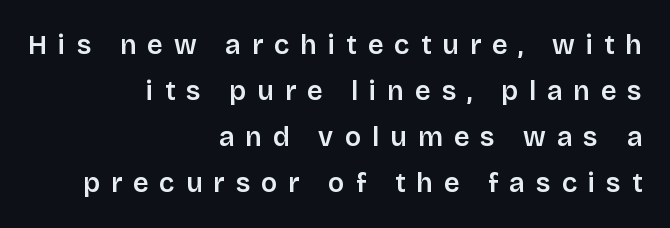
The image shows 27 px text type, upright; set right-aligned, normal line spacing (1.7x), unusually wide letter spacing (+0.41 em), not underlined.
